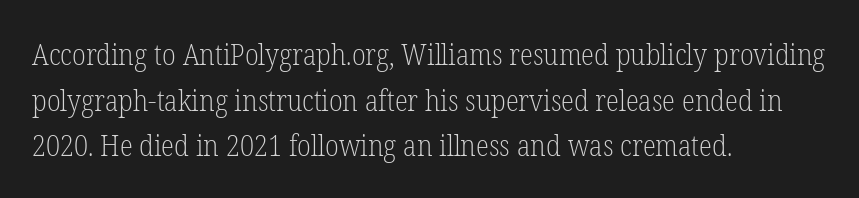
The letters advance in unequal steps, a hallmark of proportional type. The block of text has a typical density, with ordinary space between rows. No letter is thick-stroked: the sample isn't bold. Does the type have serifs? Yes, each stem ends in a small foot. Caption: standard tracking, unaltered. Glance below the letters and you will spot only blank space.
